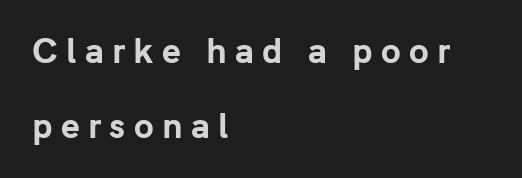
Q: Is the text bold? A: Yes.
Q: Is the text italic (slanted)? A: No, it is upright.
Q: Is the typeface a serif or a sans-serif typeface? A: Sans-serif.
Q: Is the text underlined? A: No.
Q: How is the paragraph aligned? A: Left-aligned.
Q: Is the spacing between letters normal or unusually wide? A: Unusually wide.
Q: Is the spacing between lines tight, normal or loose? A: Loose.
Q: Width (condensed, normal, or wide)? A: Normal.
Q: Stroke contrast? A: Low.
Q: x-height? A: Medium.
Q: Monospaced? A: No.
